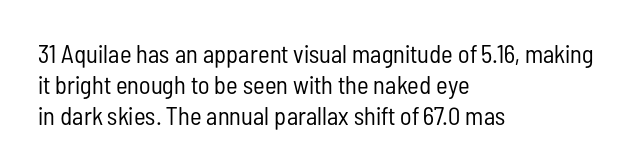
Q: Is the text bold? A: No.
Q: Is the text italic (slanted)? A: No, it is upright.
Q: Is the text underlined? A: No.
Q: How is the paragraph aligned? A: Left-aligned.
Q: Is the spacing between letters normal or unusually wide? A: Normal.
